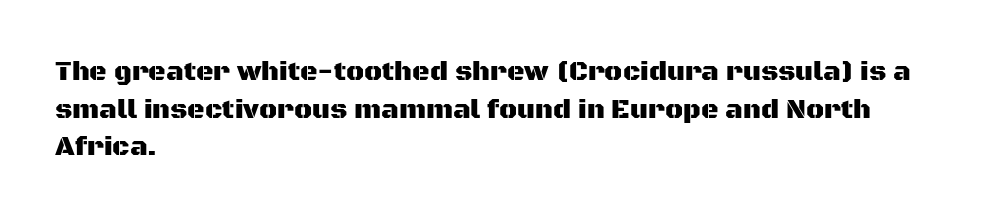
The image shows 27 px text type, upright; set left-aligned, normal line spacing (1.39x), normal letter spacing, not underlined.
